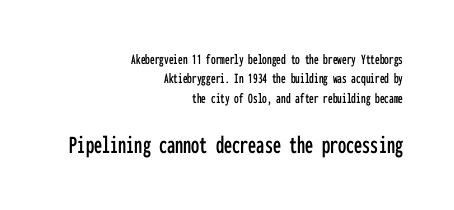
Q: Is the text italic (slanted)? A: No, it is upright.
Q: Is the text underlined? A: No.
Q: How is the paragraph aligned? A: Right-aligned.
Q: Is the spacing between letters normal or unusually wide? A: Normal.
Q: Is the spacing between lines tight, normal or loose? A: Normal.
Q: Which block of text is set in a larger size, the first (top) or the second (bottom)? A: The second (bottom) one.
